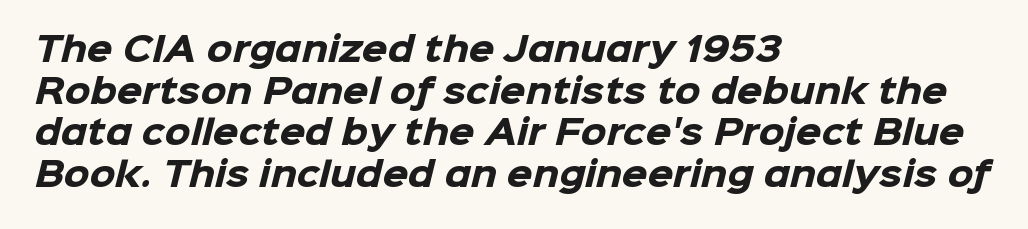
Q: Is the text bold? A: Yes.
Q: Is the typeface a serif or a sans-serif typeface? A: Sans-serif.
Q: Is the text underlined? A: No.
Q: How is the paragraph aligned? A: Left-aligned.
Q: Is the spacing between letters normal or unusually wide? A: Normal.
Q: Is the spacing between lines tight, normal or loose? A: Normal.
Q: Width (condensed, normal, or wide)? A: Normal.
Q: Stroke contrast? A: Low.
Q: x-height? A: Medium.
Q: Monospaced? A: No.
